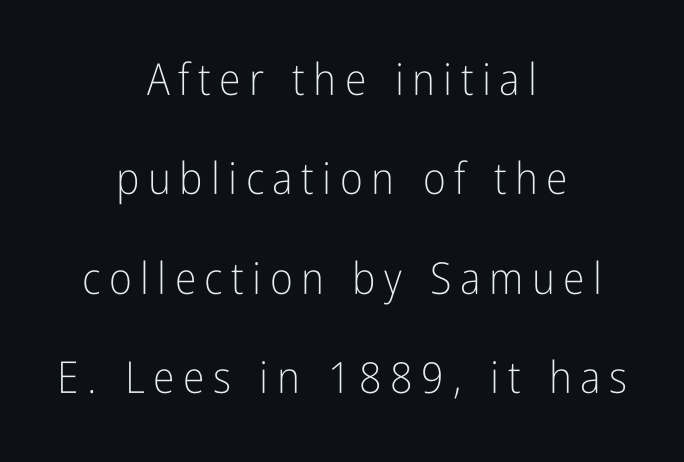
The image shows 44 px light, condensed sans-serif type, upright; set centered, loose line spacing (2.26x), not underlined; low stroke contrast and a medium x-height.
